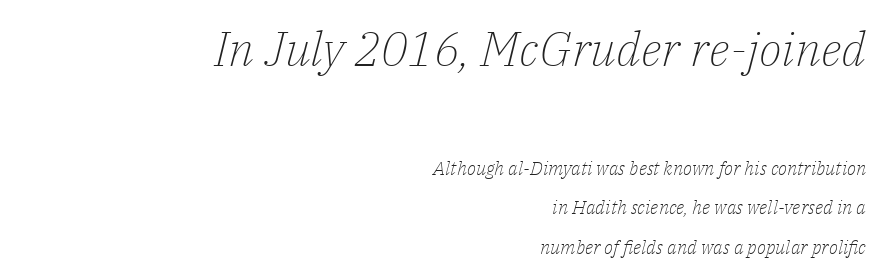
{"serif": "yes", "italic": "yes", "lean": "right", "slant_degrees": 14, "bold": "no", "weight": "light", "width": "normal", "stroke_contrast": "low", "x_height": "medium", "monospaced": "no", "underline": "no", "align": "right", "line_spacing": "loose", "line_spacing_ratio": 2.09, "letter_spacing": "normal", "letter_spacing_em": 0.0, "larger_block": "first", "size_ratio": 2.53, "glyph_px": 48}
